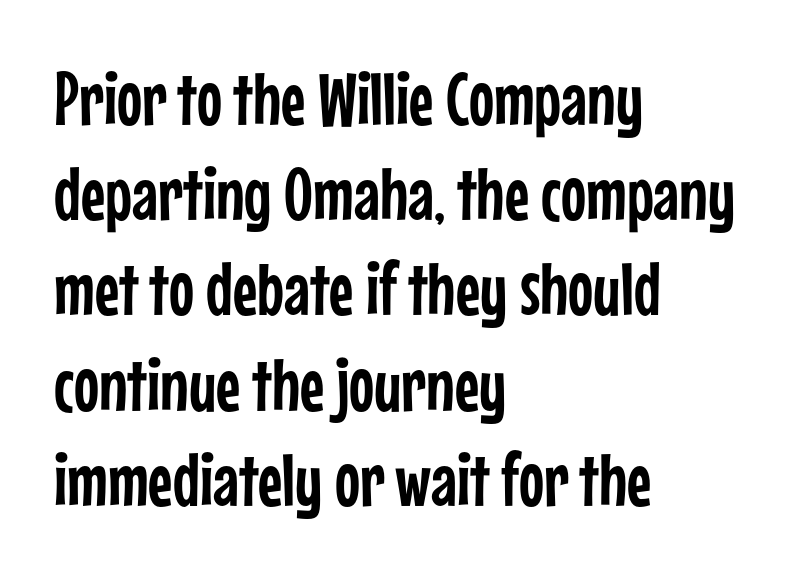
Nothing sits at the stroke ends, so this counts as sans-serif. Do the characters align in a grid? No, the font is proportional. The letters stand upright; this is a roman face. Only glyphs here, with clear space below each row.
